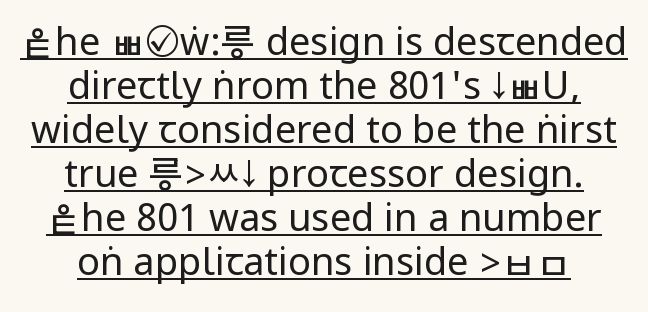
The image shows 38 px regular-weight, condensed sans-serif type, upright; set centered, line spacing 1.16x, normal letter spacing, underlined; low stroke contrast.
